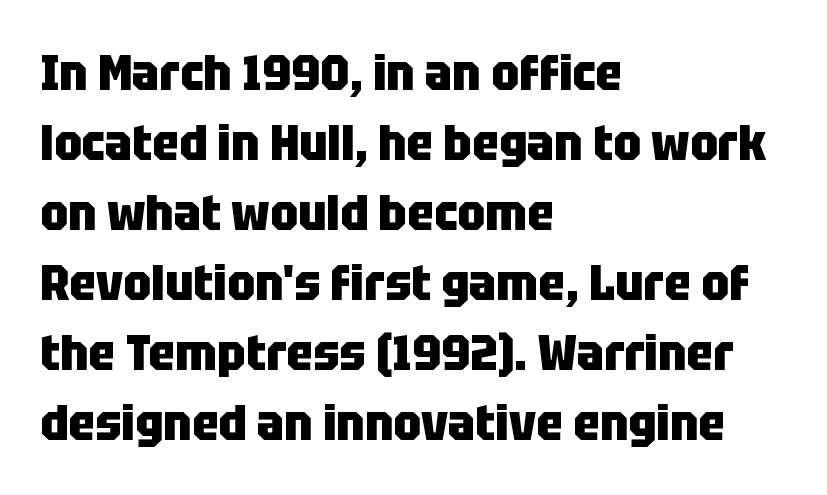
The image shows 50 px heavy, condensed sans-serif type, upright; set left-aligned, normal line spacing (1.4x), normal letter spacing, not underlined; low stroke contrast and a large x-height.
